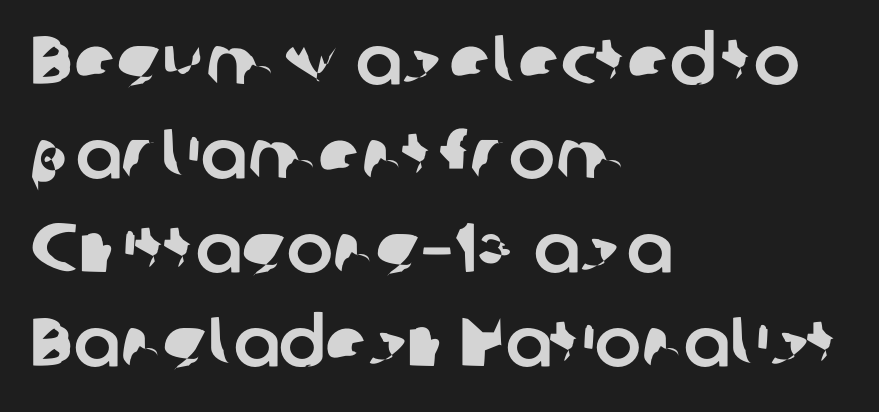
The image shows 69 px sans-serif type; set left-aligned, normal line spacing (1.36x), normal letter spacing, not underlined; low stroke contrast and a medium x-height.
